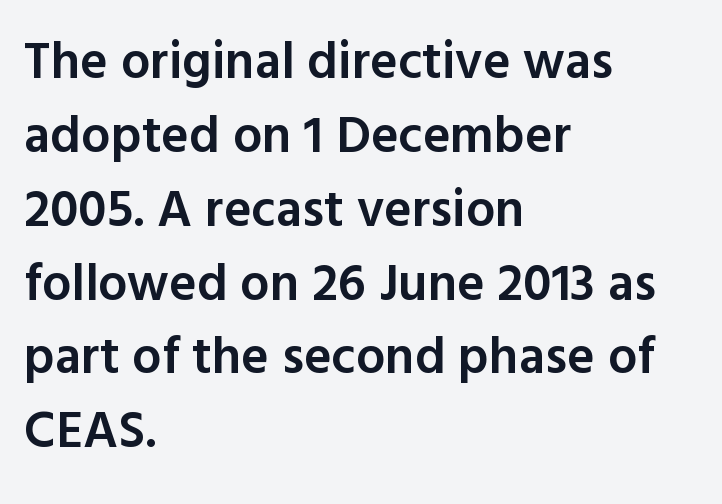
Q: Is the text bold? A: Semi-bold.
Q: Is the text italic (slanted)? A: No, it is upright.
Q: Is the typeface a serif or a sans-serif typeface? A: Sans-serif.
Q: Is the text underlined? A: No.
Q: How is the paragraph aligned? A: Left-aligned.
Q: Is the spacing between letters normal or unusually wide? A: Normal.
Q: Is the spacing between lines tight, normal or loose? A: Normal.
Q: Width (condensed, normal, or wide)? A: Normal.
Q: x-height? A: Medium.
Q: Monospaced? A: No.
